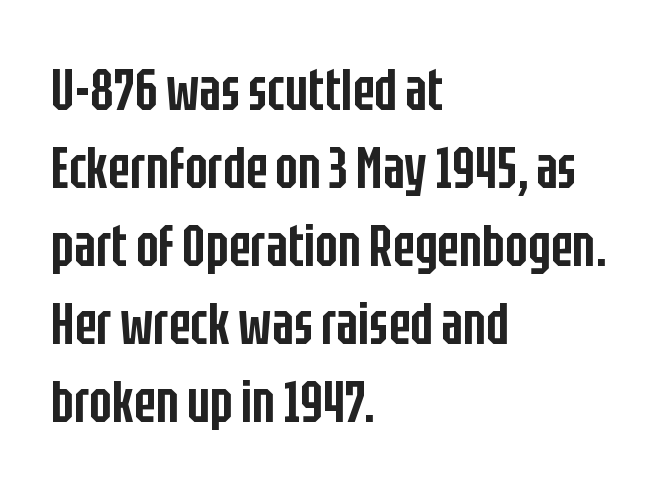
Q: Is the text bold? A: Semi-bold.
Q: Is the text italic (slanted)? A: No, it is upright.
Q: Is the typeface a serif or a sans-serif typeface? A: Sans-serif.
Q: Is the text underlined? A: No.
Q: How is the paragraph aligned? A: Left-aligned.
Q: Is the spacing between letters normal or unusually wide? A: Normal.
Q: Is the spacing between lines tight, normal or loose? A: Normal.
Q: Width (condensed, normal, or wide)? A: Condensed.
Q: Stroke contrast? A: Low.
Q: x-height? A: Large.
Q: Monospaced? A: No.
